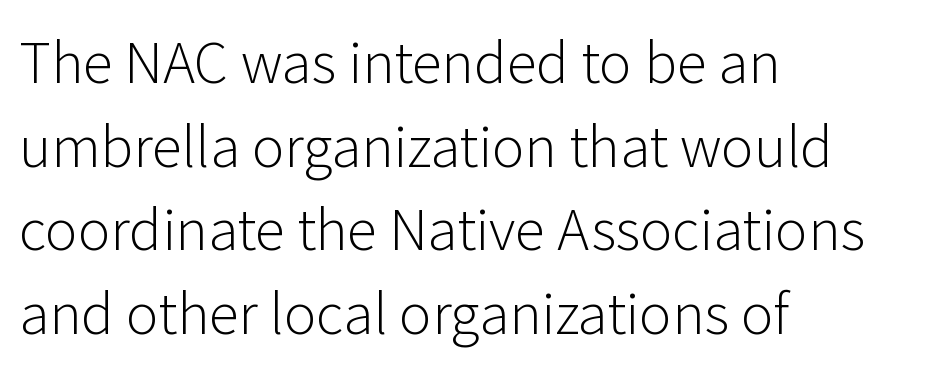
{"serif": "no", "italic": "no", "bold": "no", "weight": "light", "width": "normal", "stroke_contrast": "low", "x_height": "medium", "monospaced": "no", "underline": "no", "align": "left", "line_spacing": "normal", "line_spacing_ratio": 1.52, "letter_spacing": "normal", "letter_spacing_em": 0.0, "glyph_px": 55}
